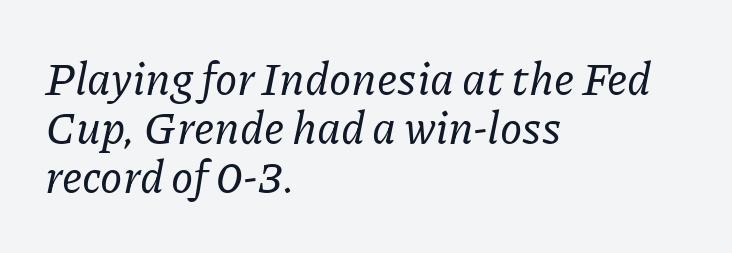
{"serif": "yes", "italic": "yes", "lean": "right", "slant_degrees": 11, "width": "normal", "stroke_contrast": "low", "x_height": "medium", "monospaced": "no", "underline": "no", "align": "left", "line_spacing": "tight", "line_spacing_ratio": 1.09, "letter_spacing": "normal", "letter_spacing_em": 0.0, "glyph_px": 45}
